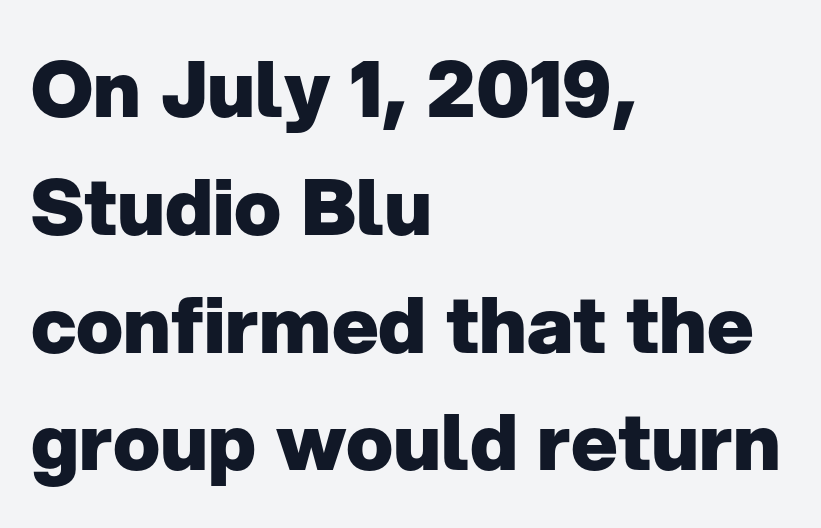
The image shows 78 px heavy sans-serif type, upright; set left-aligned, normal line spacing (1.51x), normal letter spacing, not underlined; low stroke contrast and a medium x-height.
